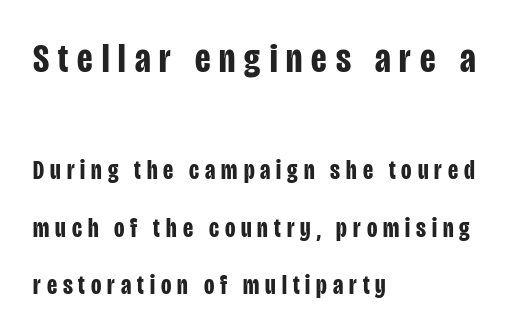
The image shows 41 px bold, condensed sans-serif type, upright; set left-aligned, loose line spacing (2.13x), unusually wide letter spacing (+0.22 em), not underlined; the first (top) block is 1.52x larger; low stroke contrast and a large x-height.
